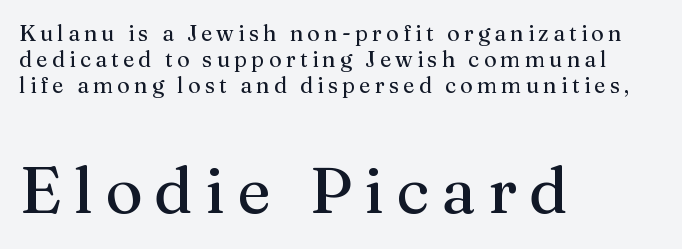
No heavy texture on the line: the type isn't bold. The letters stand straight up with perfectly vertical stems. The block sitting lower on the canvas is the one with enlarged characters. Which margin do the lines hug? The left one — the right edge is uneven. Note: serifs present on the glyphs. Here the designer chose a conventional face with non-uniform glyph widths.
